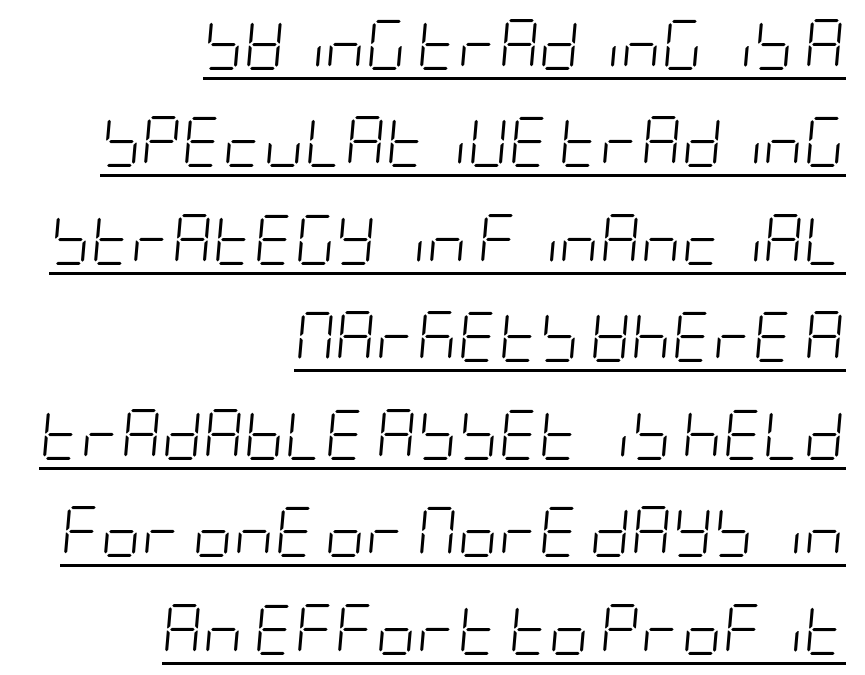
Q: Is the text bold? A: No.
Q: Is the text italic (slanted)? A: Yes, it leans right by about 5 degrees.
Q: Is the text underlined? A: Yes.
Q: How is the paragraph aligned? A: Right-aligned.
Q: Is the spacing between letters normal or unusually wide? A: Normal.
Q: Is the spacing between lines tight, normal or loose? A: Loose.
Q: Width (condensed, normal, or wide)? A: Condensed.
Q: Stroke contrast? A: Low.
Q: x-height? A: Large.
